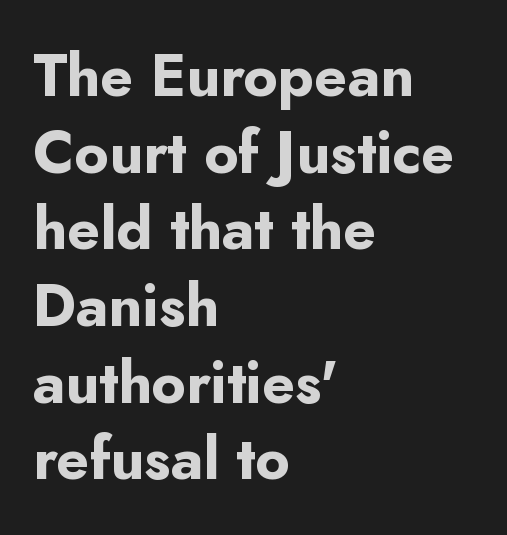
The image shows 59 px bold sans-serif type, upright; set left-aligned, normal line spacing (1.3x), normal letter spacing, not underlined; low stroke contrast and a small x-height.
